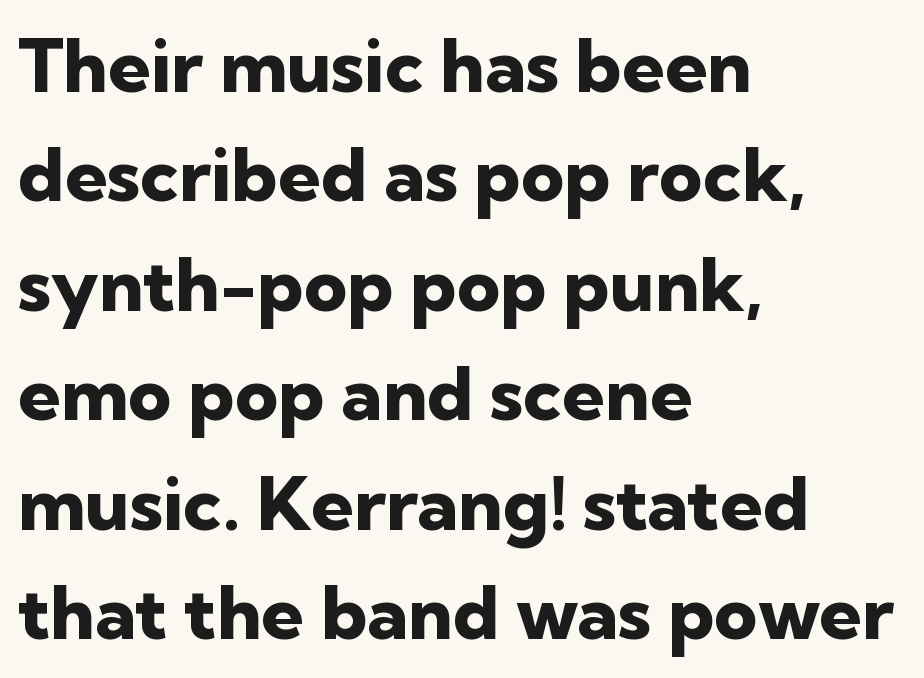
The image shows 75 px heavy sans-serif type, upright; set left-aligned, normal line spacing (1.46x), normal letter spacing, not underlined; low stroke contrast and a medium x-height.
